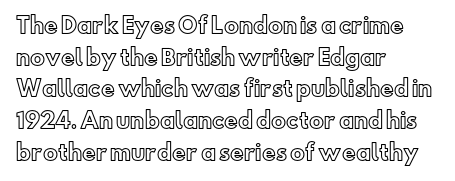
{"italic": "no", "underline": "no", "align": "left", "line_spacing": "normal", "line_spacing_ratio": 1.51, "letter_spacing": "normal", "letter_spacing_em": 0.0, "glyph_px": 21}
